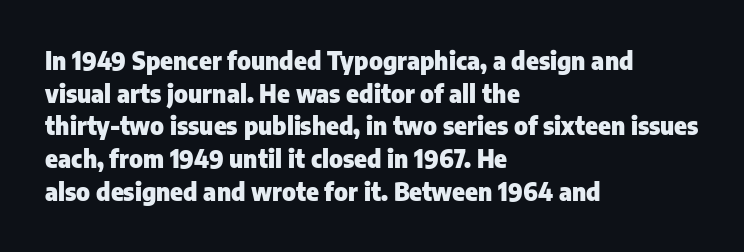
{"italic": "no", "bold": "yes", "underline": "no", "align": "left", "line_spacing": "normal", "line_spacing_ratio": 1.36, "letter_spacing": "normal", "letter_spacing_em": 0.0, "glyph_px": 24}
